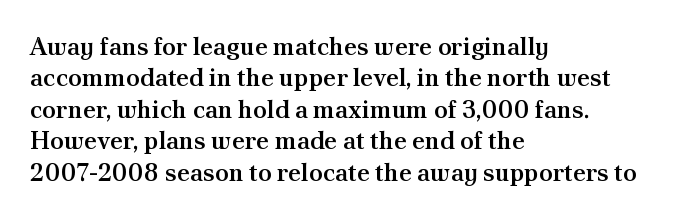
{"italic": "no", "bold": "semi", "underline": "no", "align": "left", "line_spacing": "normal", "line_spacing_ratio": 1.26, "letter_spacing": "normal", "letter_spacing_em": 0.0, "glyph_px": 25}
